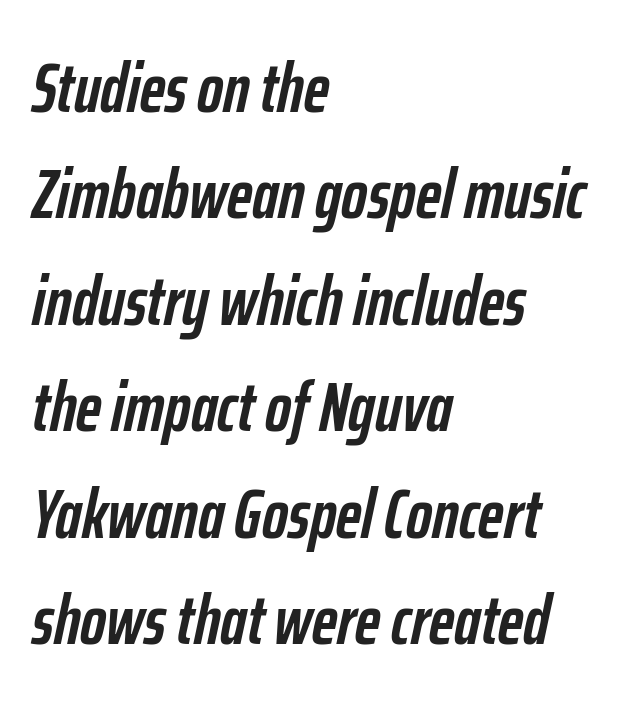
{"italic": "yes", "lean": "right", "slant_degrees": 12, "bold": "yes", "weight": "semibold", "width": "condensed", "stroke_contrast": "low", "x_height": "medium", "monospaced": "no", "underline": "no", "align": "left", "line_spacing": "normal", "line_spacing_ratio": 1.52, "letter_spacing": "normal", "letter_spacing_em": 0.0, "glyph_px": 70}
